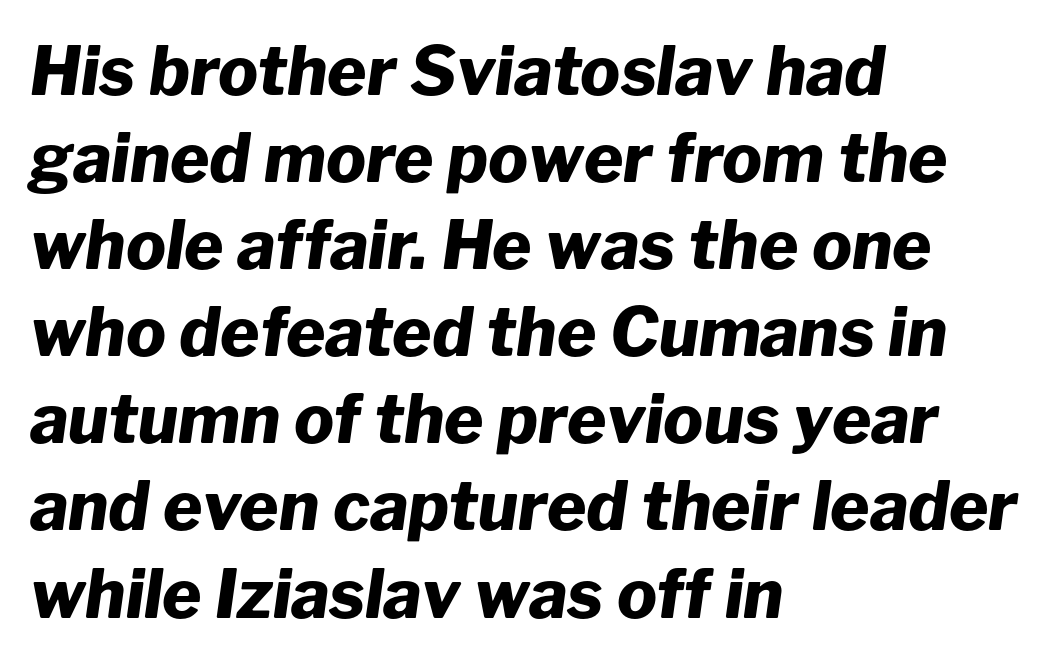
{"italic": "yes", "lean": "right", "slant_degrees": 8, "bold": "yes", "weight": "heavy", "width": "normal", "stroke_contrast": "low", "x_height": "medium", "monospaced": "no", "underline": "no", "align": "left", "line_spacing": "normal", "line_spacing_ratio": 1.3, "letter_spacing": "normal", "letter_spacing_em": 0.0, "glyph_px": 67}
